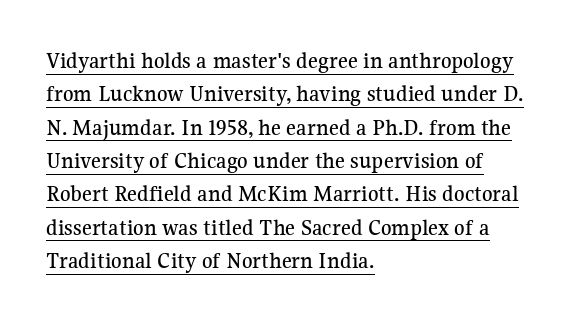
Reading down the block, your eye returns to a fixed left position each line. The block of text has a typical density, with ordinary space between rows. In terms of letterspacing, this is plain default setting. Underline: present. Characters remain perfectly vertical along every line.
